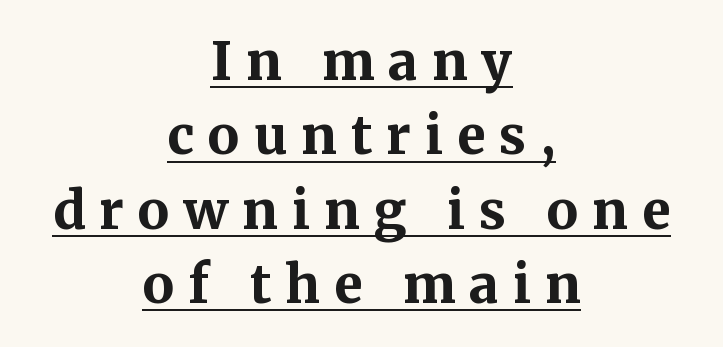
The image shows 52 px bold serif type, upright; set centered, normal line spacing (1.43x), unusually wide letter spacing (+0.27 em), underlined; medium stroke contrast and a medium x-height.
